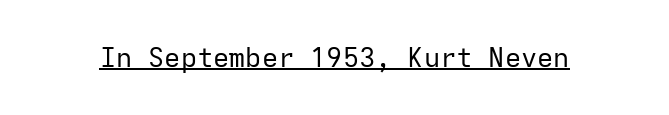
Vertical stems look standard width or narrower in stroke. This sample carries an underscore along the baseline area. Notice how the stems are strictly vertical — no italics here. Spacing between characters is what you'd get straight out of the box.
